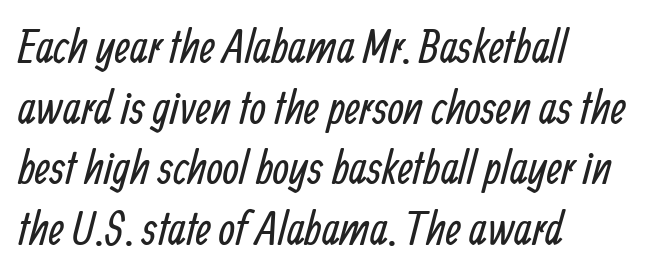
The image shows 47 px regular-weight, condensed sans-serif type; set left-aligned, normal line spacing (1.29x), normal letter spacing, not underlined; low stroke contrast and a medium x-height.
